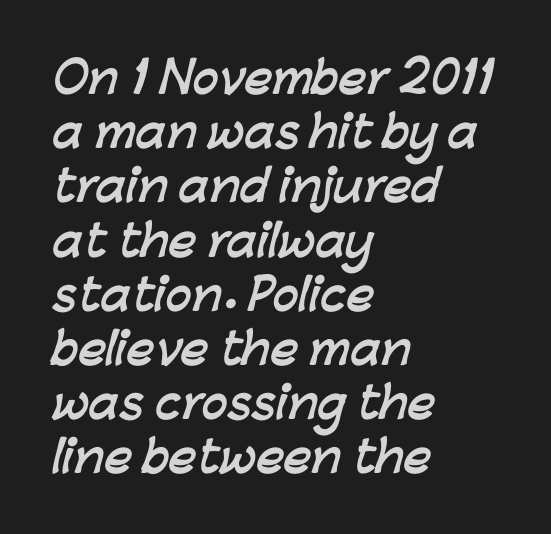
The image shows 43 px semibold sans-serif type; set left-aligned, normal line spacing (1.26x), normal letter spacing, not underlined; low stroke contrast and a medium x-height.
